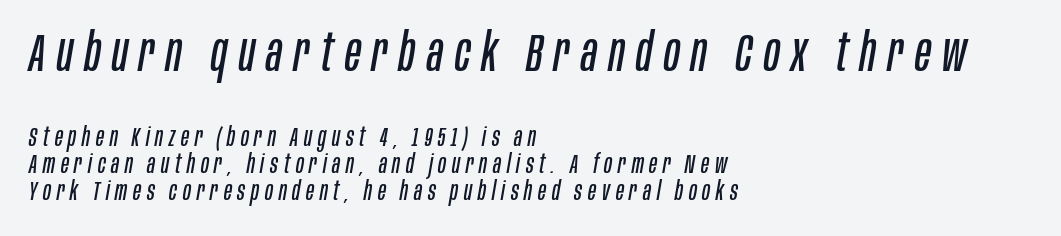
The image shows 52 px regular-weight, condensed type, italic (leaning right); set left-aligned, tight line spacing (1.04x), unusually wide letter spacing (+0.22 em), not underlined; the first (top) block is 2.0x larger; low stroke contrast and a large x-height.
